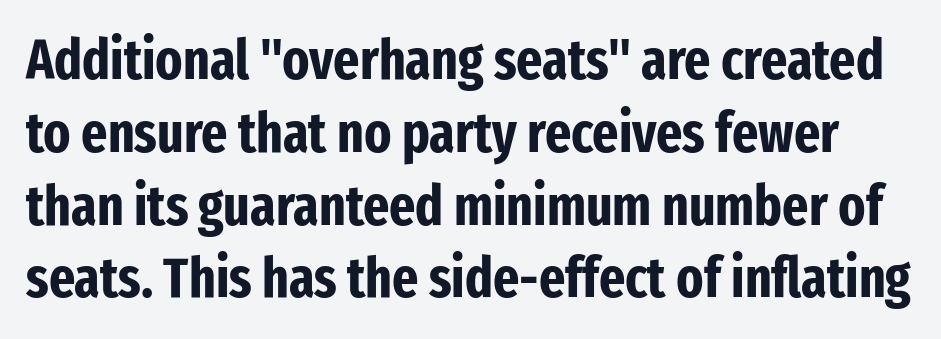
The image shows 56 px bold, condensed sans-serif type, upright; set normal line spacing (1.3x), normal letter spacing, not underlined; low stroke contrast and a medium x-height.
